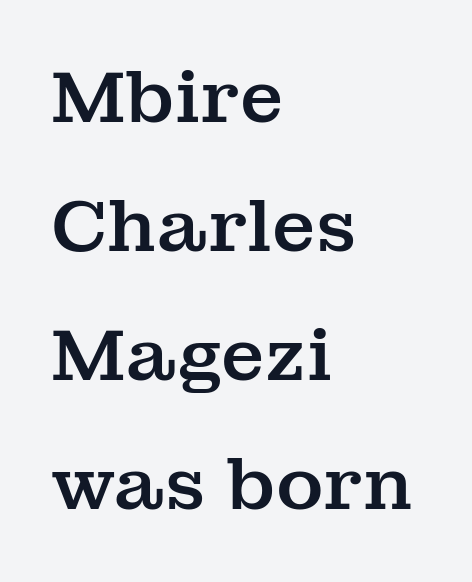
Q: Is the text italic (slanted)? A: No, it is upright.
Q: Is the typeface a serif or a sans-serif typeface? A: Serif.
Q: Is the text underlined? A: No.
Q: How is the paragraph aligned? A: Left-aligned.
Q: Is the spacing between letters normal or unusually wide? A: Normal.
Q: Width (condensed, normal, or wide)? A: Normal.
Q: Stroke contrast? A: Medium.
Q: x-height? A: Medium.
Q: Monospaced? A: No.
